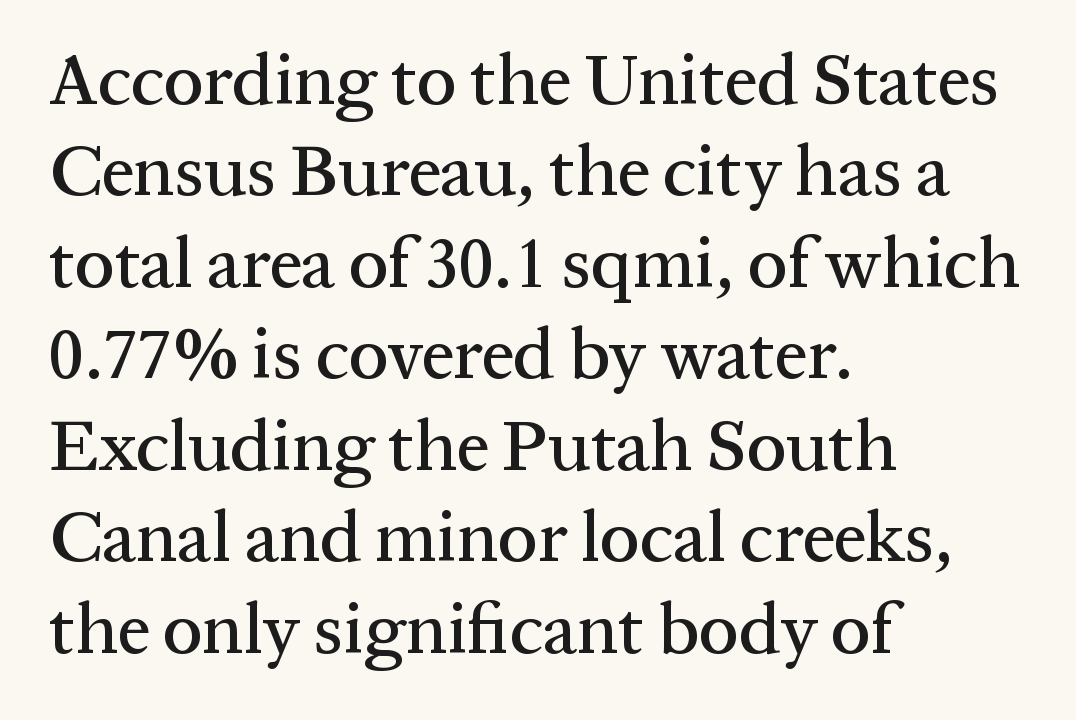
This is the regular roman posture of the typeface. Yep, those are serifs on the letters. A typesetter would call this leading conventional body-copy spacing. The face used here is proportionally spaced, like ordinary book or web type. Standard letterfit; no display-style spreading of the glyphs. Clear beneath every line of the passage.
